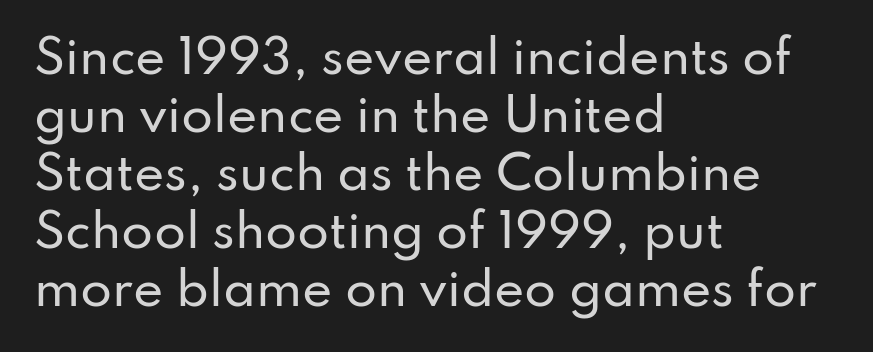
Q: Is the text italic (slanted)? A: No, it is upright.
Q: Is the typeface a serif or a sans-serif typeface? A: Sans-serif.
Q: Is the text underlined? A: No.
Q: How is the paragraph aligned? A: Left-aligned.
Q: Is the spacing between letters normal or unusually wide? A: Normal.
Q: Is the spacing between lines tight, normal or loose? A: Normal.
Q: Width (condensed, normal, or wide)? A: Normal.
Q: Stroke contrast? A: Low.
Q: x-height? A: Small.
Q: Monospaced? A: No.
